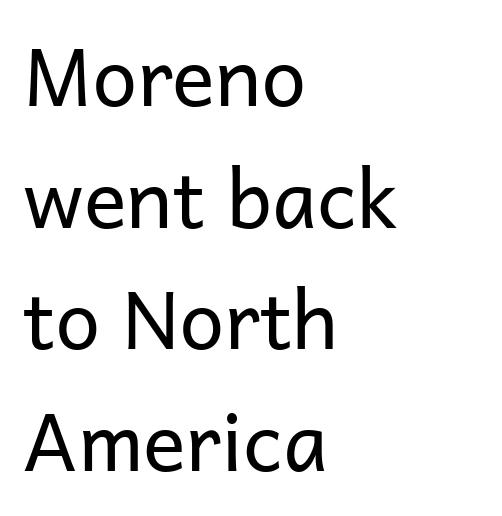
{"serif": "no", "italic": "no", "bold": "no", "weight": "regular", "width": "normal", "stroke_contrast": "low", "x_height": "medium", "monospaced": "no", "underline": "no", "align": "left", "line_spacing": "normal", "line_spacing_ratio": 1.52, "letter_spacing": "normal", "letter_spacing_em": 0.0, "glyph_px": 80}
